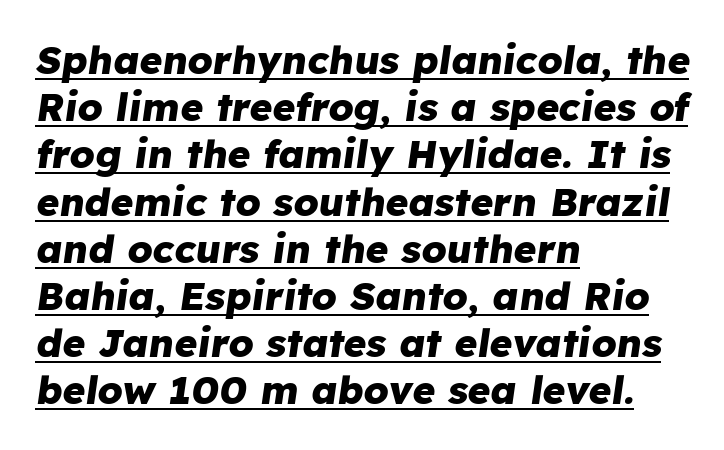
{"italic": "yes", "lean": "right", "slant_degrees": 8, "bold": "yes", "weight": "heavy", "width": "normal", "stroke_contrast": "low", "x_height": "medium", "monospaced": "no", "underline": "yes", "align": "left", "line_spacing_ratio": 1.21, "letter_spacing": "normal", "letter_spacing_em": 0.0, "glyph_px": 39}
